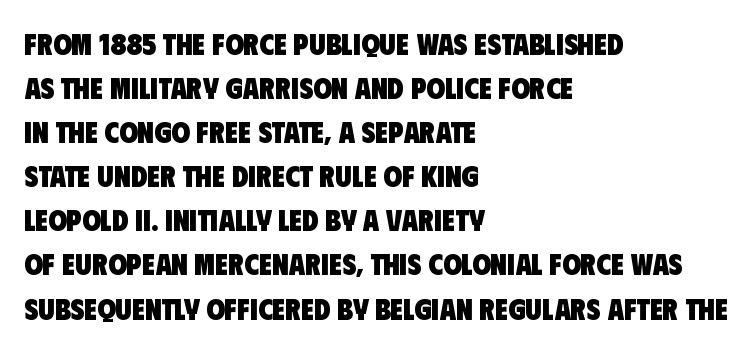
{"serif": "no", "bold": "yes", "weight": "heavy", "width": "condensed", "stroke_contrast": "low", "x_height": "large", "monospaced": "no", "underline": "no", "align": "left", "line_spacing": "normal", "line_spacing_ratio": 1.47, "letter_spacing": "normal", "letter_spacing_em": 0.0, "glyph_px": 30}
